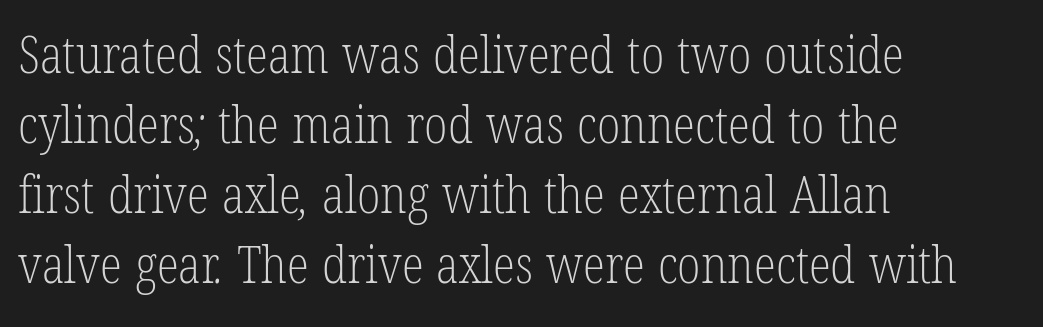
{"serif": "yes", "bold": "no", "weight": "light", "width": "condensed", "stroke_contrast": "low", "x_height": "medium", "monospaced": "no", "underline": "no", "align": "left", "line_spacing": "normal", "line_spacing_ratio": 1.37, "letter_spacing": "normal", "letter_spacing_em": 0.0, "glyph_px": 51}
